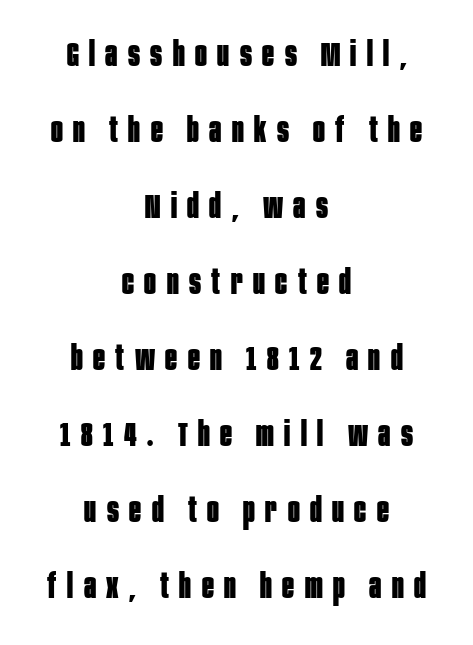
The image shows 35 px bold, condensed sans-serif type, upright; set centered, loose line spacing (2.17x), unusually wide letter spacing (+0.3 em), not underlined; low stroke contrast and a large x-height.
